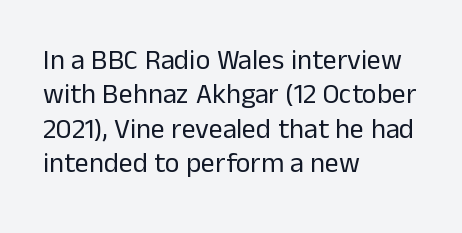
The image shows 28 px regular-weight sans-serif type, upright; set left-aligned, line spacing 1.23x, normal letter spacing, not underlined; low stroke contrast and a medium x-height.
